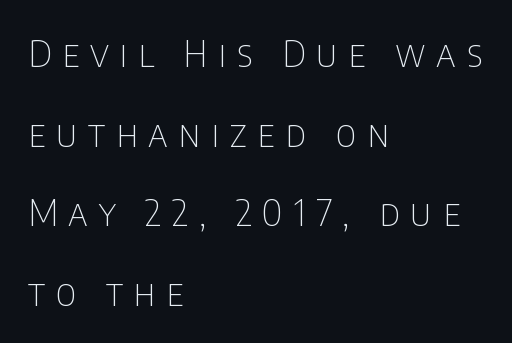
{"serif": "no", "italic": "no", "bold": "no", "weight": "thin", "width": "condensed", "stroke_contrast": "low", "x_height": "large", "monospaced": "no", "underline": "no", "align": "left", "line_spacing": "loose", "line_spacing_ratio": 2.15, "letter_spacing": "wide", "letter_spacing_em": 0.29, "glyph_px": 37}
